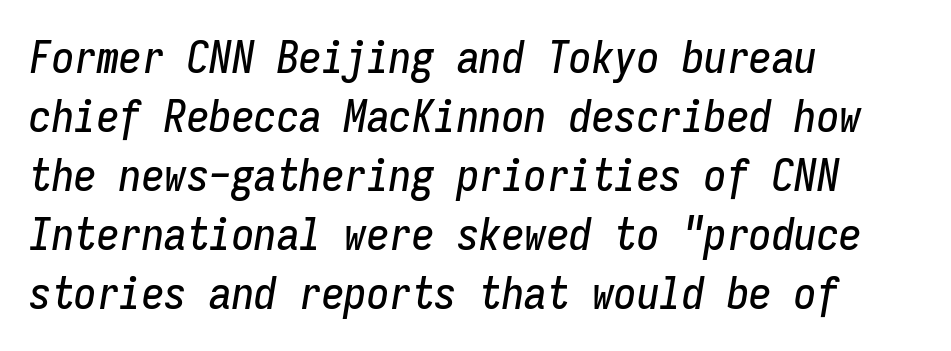
The image shows 45 px condensed type, italic (leaning right), monospaced; set left-aligned, normal line spacing (1.31x), normal letter spacing, not underlined; low stroke contrast and a medium x-height.
